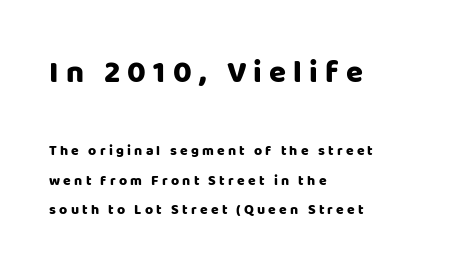
The image shows 31 px sans-serif type, upright; set left-aligned, loose line spacing (2.13x), unusually wide letter spacing (+0.23 em), not underlined; the first (top) block is 2.21x larger; low stroke contrast and a large x-height.
